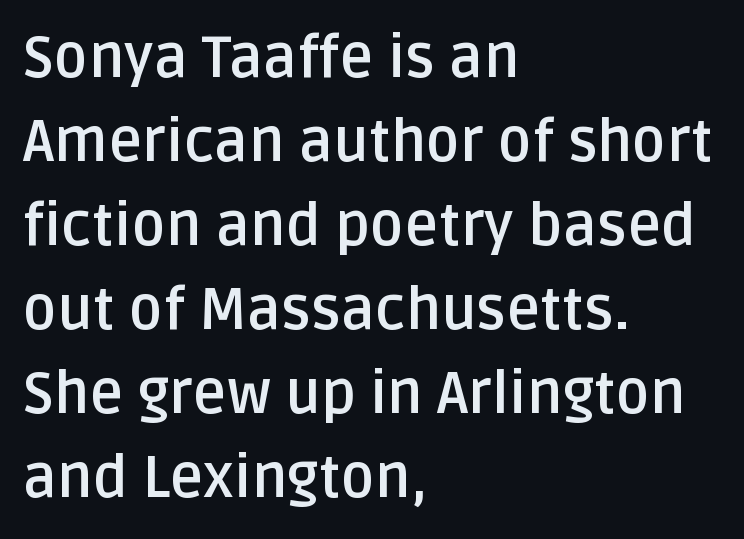
Q: Is the text bold? A: Yes.
Q: Is the text italic (slanted)? A: No, it is upright.
Q: Is the typeface a serif or a sans-serif typeface? A: Sans-serif.
Q: Is the text underlined? A: No.
Q: How is the paragraph aligned? A: Left-aligned.
Q: Is the spacing between letters normal or unusually wide? A: Normal.
Q: Is the spacing between lines tight, normal or loose? A: Normal.
Q: Width (condensed, normal, or wide)? A: Normal.
Q: Stroke contrast? A: Low.
Q: x-height? A: Large.
Q: Monospaced? A: No.
